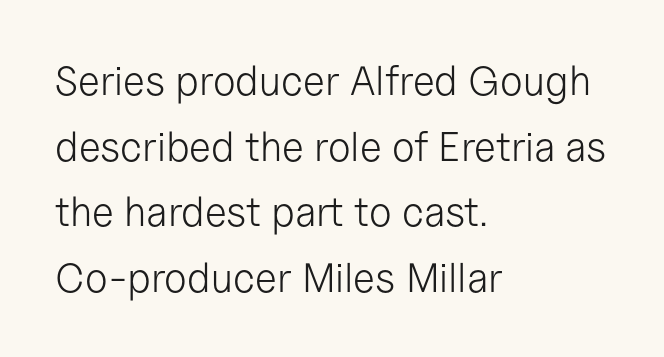
Q: Is the text bold? A: No.
Q: Is the text italic (slanted)? A: No, it is upright.
Q: Is the typeface a serif or a sans-serif typeface? A: Sans-serif.
Q: Is the text underlined? A: No.
Q: How is the paragraph aligned? A: Left-aligned.
Q: Is the spacing between letters normal or unusually wide? A: Normal.
Q: Is the spacing between lines tight, normal or loose? A: Normal.
Q: Width (condensed, normal, or wide)? A: Normal.
Q: Stroke contrast? A: Low.
Q: x-height? A: Medium.
Q: Monospaced? A: No.
